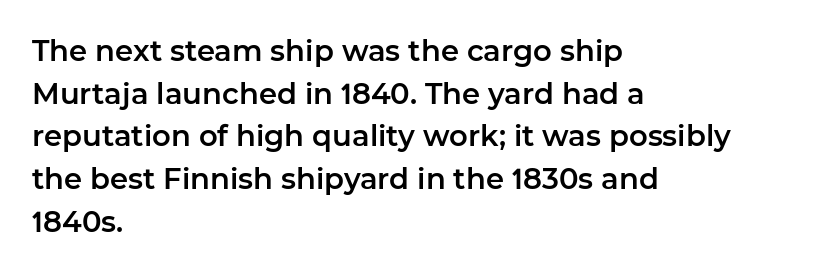
{"serif": "no", "italic": "no", "width": "normal", "stroke_contrast": "low", "x_height": "medium", "monospaced": "no", "underline": "no", "align": "left", "line_spacing": "normal", "line_spacing_ratio": 1.47, "letter_spacing": "normal", "letter_spacing_em": 0.0, "glyph_px": 29}
